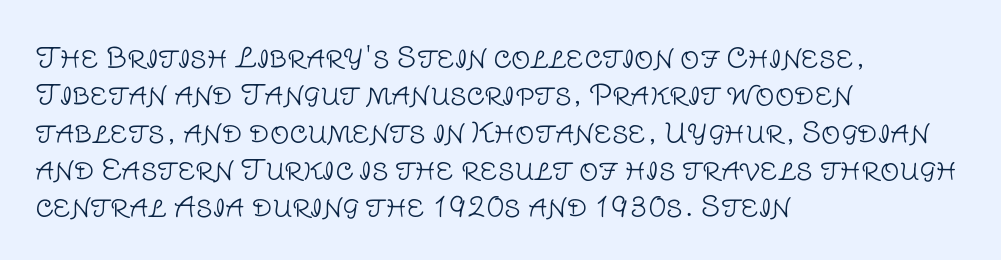
{"bold": "no", "underline": "no", "align": "left", "line_spacing": "normal", "line_spacing_ratio": 1.38, "letter_spacing": "normal", "letter_spacing_em": 0.0, "glyph_px": 27}
